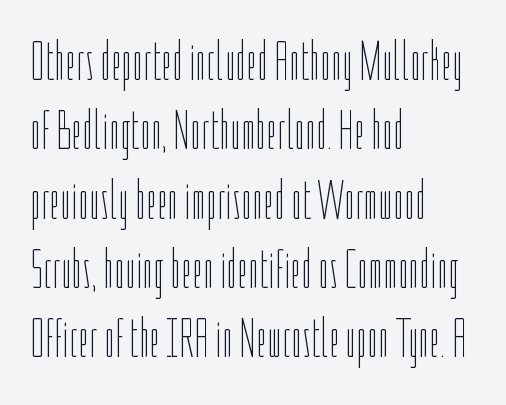
The image shows 55 px thin, condensed type, upright; set left-aligned, normal line spacing (1.26x), normal letter spacing, not underlined; low stroke contrast and a medium x-height.
